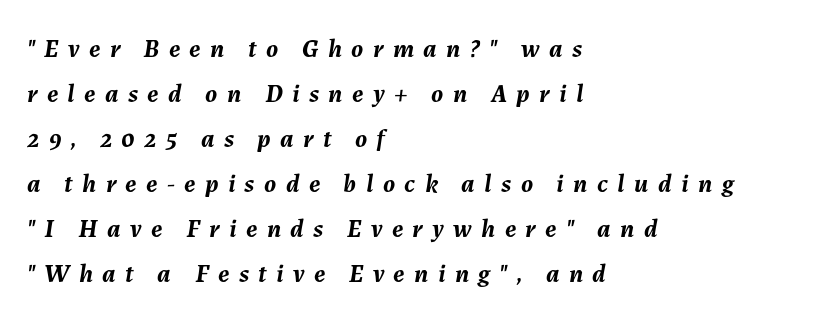
{"italic": "yes", "lean": "right", "slant_degrees": 7, "bold": "yes", "underline": "no", "align": "left", "line_spacing_ratio": 1.73, "letter_spacing": "wide", "letter_spacing_em": 0.36, "glyph_px": 26}
